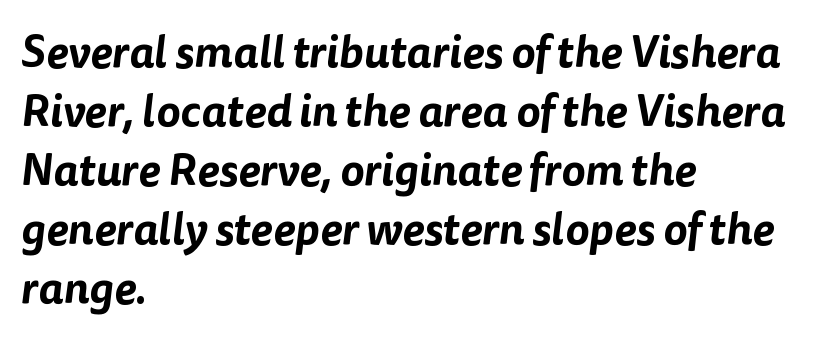
Only glyphs here, with clear space below each row. This rendering uses left alignment, leaving the right contour irregular. Stroke terminals: plain, sans-serif. In terms of letterspacing, this is plain default setting.
